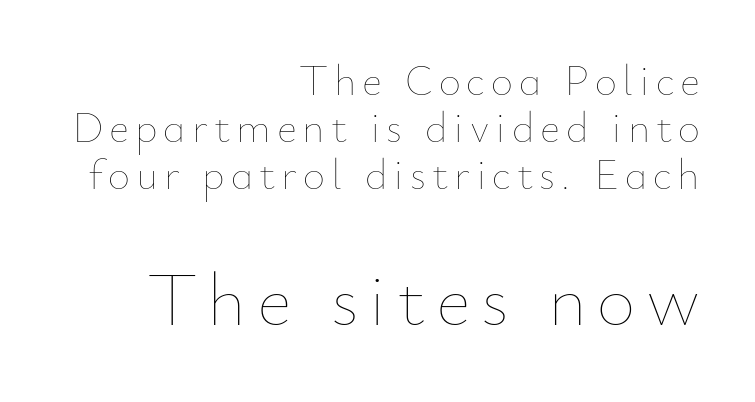
Spacing verdict: proportional, widths tailored to each character. Which chunk is bigger? The second one — the bottom block dwarfs the top. No letter is thick-stroked: the sample isn't bold. The designer dialed line spacing down below the default. A flush-right, rag-left setting is used for this passage.
